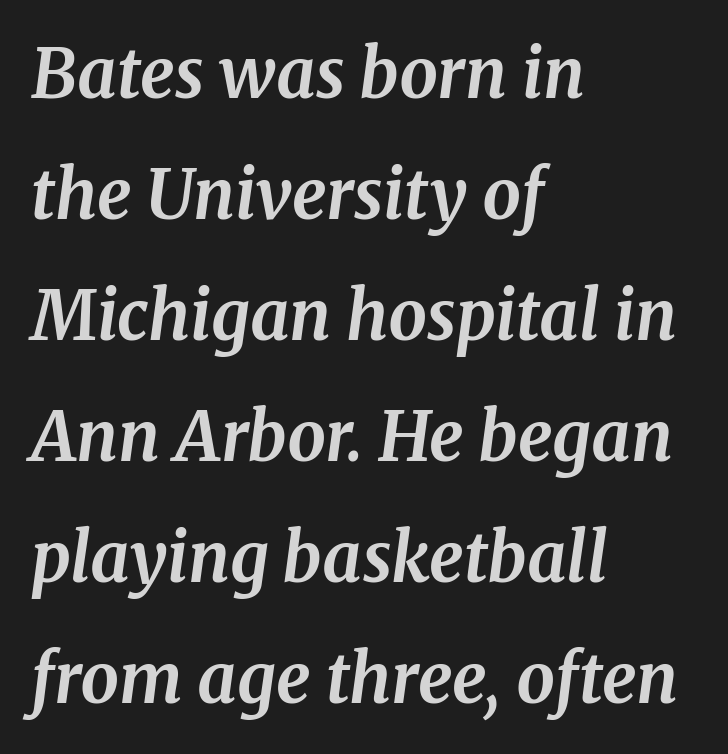
{"serif": "yes", "italic": "yes", "lean": "right", "slant_degrees": 8, "bold": "yes", "weight": "bold", "width": "normal", "stroke_contrast": "medium", "x_height": "medium", "monospaced": "no", "underline": "no", "align": "left", "line_spacing_ratio": 1.78, "letter_spacing": "normal", "letter_spacing_em": 0.0, "glyph_px": 68}
